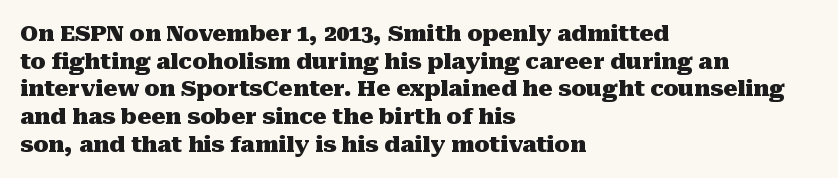
Q: Is the text bold? A: Yes.
Q: Is the text italic (slanted)? A: No, it is upright.
Q: Is the text underlined? A: No.
Q: How is the paragraph aligned? A: Left-aligned.
Q: Is the spacing between letters normal or unusually wide? A: Normal.
Q: Is the spacing between lines tight, normal or loose? A: Normal.
